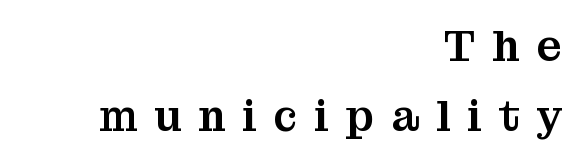
Q: Is the text italic (slanted)? A: No, it is upright.
Q: Is the typeface a serif or a sans-serif typeface? A: Serif.
Q: Is the text underlined? A: No.
Q: How is the paragraph aligned? A: Right-aligned.
Q: Is the spacing between letters normal or unusually wide? A: Unusually wide.
Q: Is the spacing between lines tight, normal or loose? A: Normal.
Q: Width (condensed, normal, or wide)? A: Normal.
Q: Stroke contrast? A: Medium.
Q: x-height? A: Medium.
Q: Monospaced? A: No.
